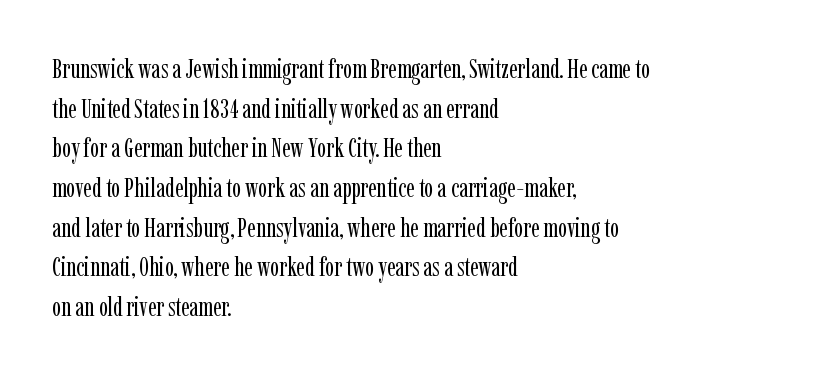
Notice how descenders clear the ascenders below comfortably — that's standard leading. Inter-character spacing is left at the font's built-in metrics. Bare-footed words on every line. The strokes are not fattened; the text isn't bold. A student would call this left alignment; a typographer would say flush left, rag right.
